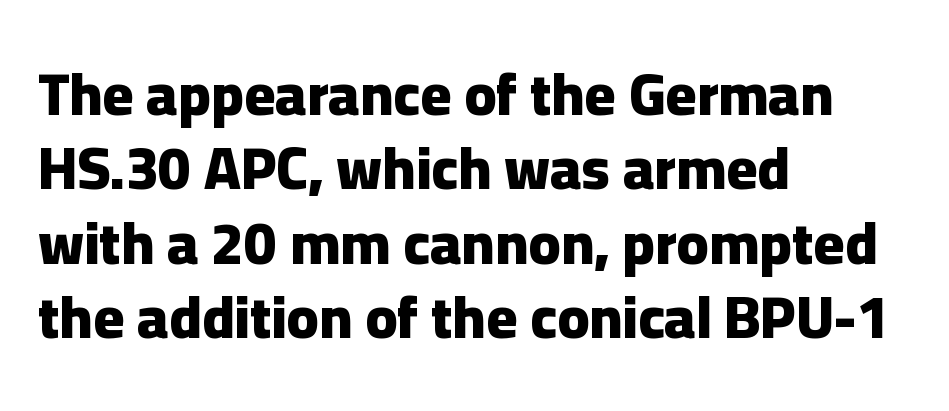
This sample uses a sans-serif face. This block has exactly the height ordinary leading produces. Each glyph is drawn with heavy, bold strokes. Is the block centered? No — it sits flush against the left margin. Decoration check: the copy has no underline.
